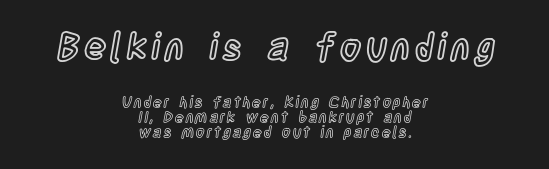
The image shows 37 px condensed type; set centered, tight line spacing (0.99x), not underlined; the first (top) block is 2.47x larger; a large x-height.
